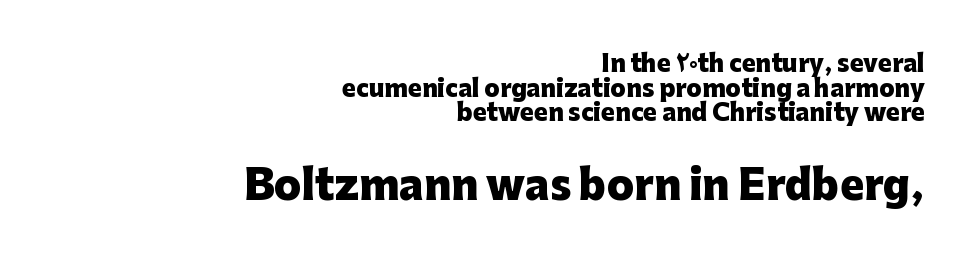
Q: Is the text bold? A: Yes.
Q: Is the text italic (slanted)? A: No, it is upright.
Q: Is the typeface a serif or a sans-serif typeface? A: Sans-serif.
Q: Is the text underlined? A: No.
Q: How is the paragraph aligned? A: Right-aligned.
Q: Is the spacing between letters normal or unusually wide? A: Normal.
Q: Is the spacing between lines tight, normal or loose? A: Tight.
Q: Which block of text is set in a larger size, the first (top) or the second (bottom)? A: The second (bottom) one.
Q: Width (condensed, normal, or wide)? A: Normal.
Q: Stroke contrast? A: Low.
Q: x-height? A: Medium.
Q: Monospaced? A: No.
